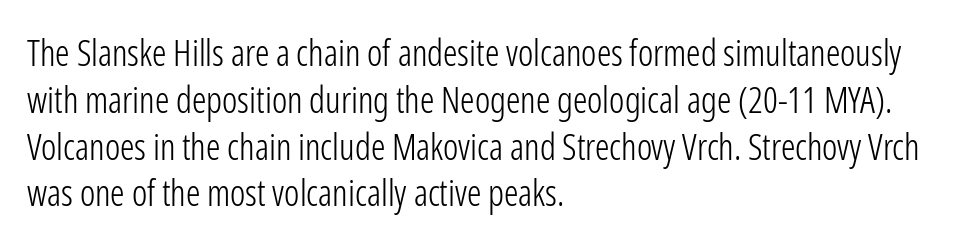
Nothing sits at the stroke ends, so this counts as sans-serif. Unlike italic type, these characters show no tilt at all. Rows of type keep a routine distance in the vertical direction. The passage shown is typed in a proportional face where columns would drift. The strokes carry an ordinary text weight at most.
